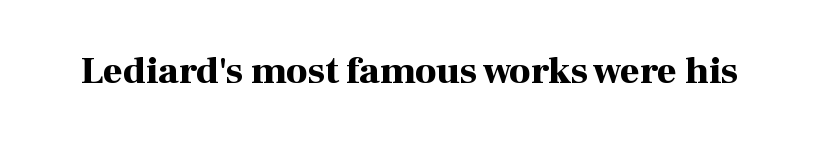
The rendering keeps characters at their native spacing. Yep, those are serifs on the letters. The letters are bold, with thick, heavy strokes. Clear beneath every line of the passage.
